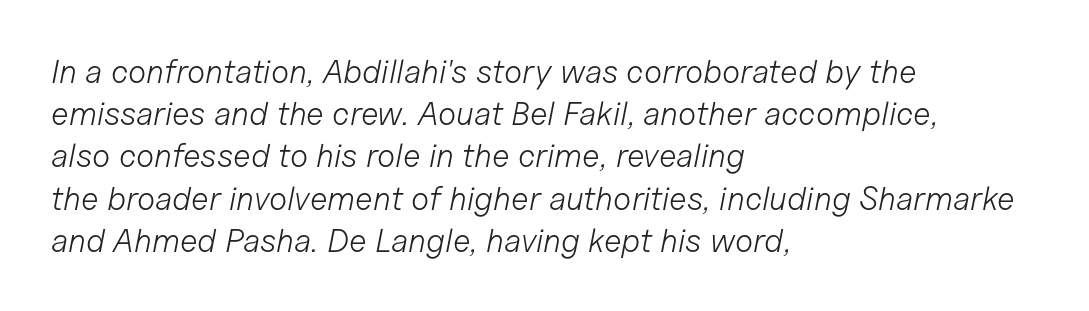
The specimen omits any rule beneath the text block's lines. Horizontally, the lines are justified to the leading edge only. The letters advance in unequal steps, a hallmark of proportional type. This rendering leaves character spacing at its baseline value. Interline gaps are of average width in this sample. Quick note: italic.
